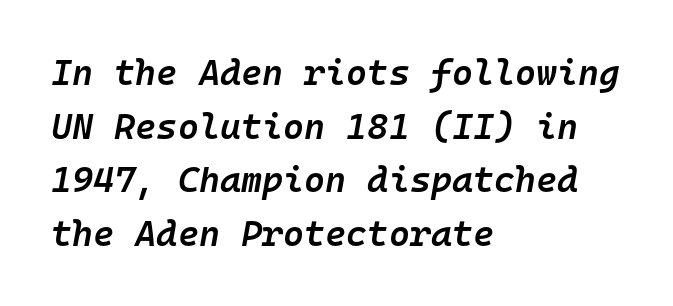
The image shows 36 px semibold type, italic (leaning right), monospaced; set left-aligned, normal line spacing (1.49x), normal letter spacing, not underlined; low stroke contrast and a medium x-height.
